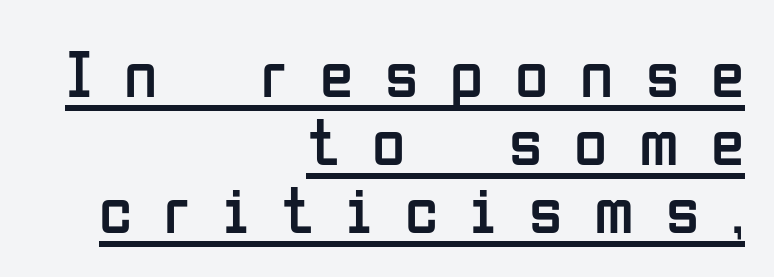
{"serif": "no", "italic": "no", "bold": "no", "weight": "regular", "width": "condensed", "stroke_contrast": "low", "x_height": "medium", "monospaced": "no", "underline": "yes", "align": "right", "line_spacing": "tight", "line_spacing_ratio": 1.0, "letter_spacing": "wide", "letter_spacing_em": 0.47, "glyph_px": 68}
